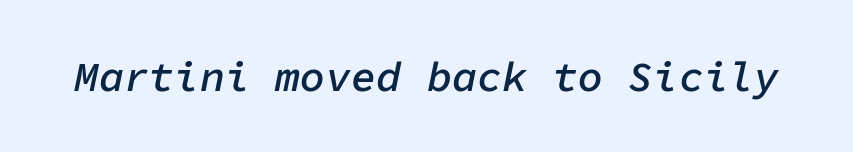
{"italic": "yes", "lean": "right", "slant_degrees": 11, "bold": "semi", "weight": "semibold", "width": "normal", "stroke_contrast": "low", "x_height": "medium", "monospaced": "yes", "underline": "no", "letter_spacing": "normal", "letter_spacing_em": 0.0, "glyph_px": 42}
